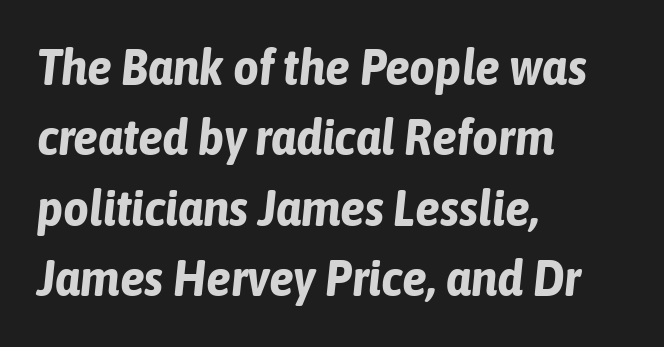
Is the letter spacing exaggerated? No — it looks like the ordinary default. The letters are bold, with thick, heavy strokes. When letters slant like this, we call the style italic. Check the space under the baseline: it is left empty. Whoever set this chose a conventional vertical rhythm. This sample has the flowing, uneven cadence of proportional lettering.
